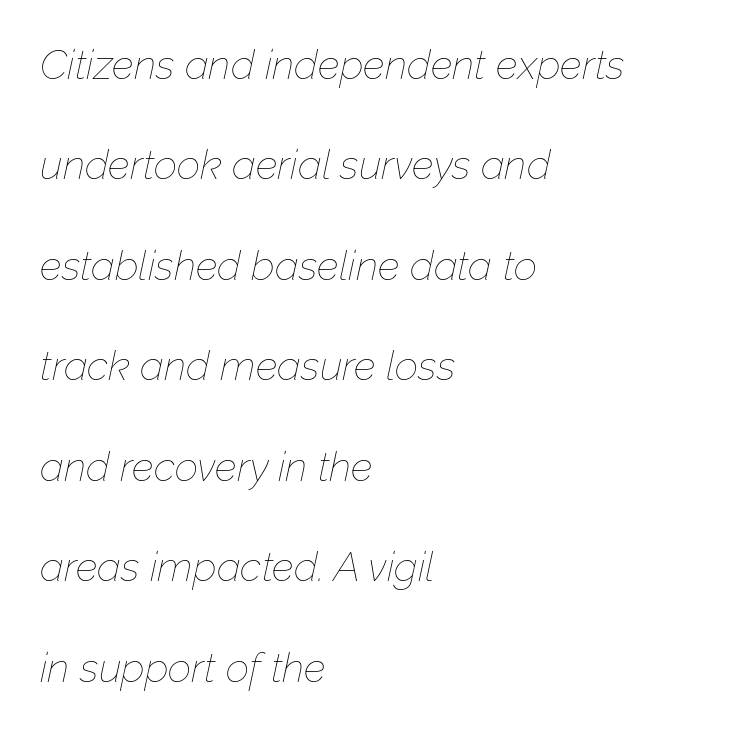
{"italic": "yes", "lean": "right", "slant_degrees": 12, "bold": "no", "weight": "thin", "width": "normal", "stroke_contrast": "low", "x_height": "medium", "monospaced": "no", "underline": "no", "align": "left", "line_spacing": "loose", "line_spacing_ratio": 2.45, "letter_spacing": "normal", "letter_spacing_em": 0.0, "glyph_px": 41}
